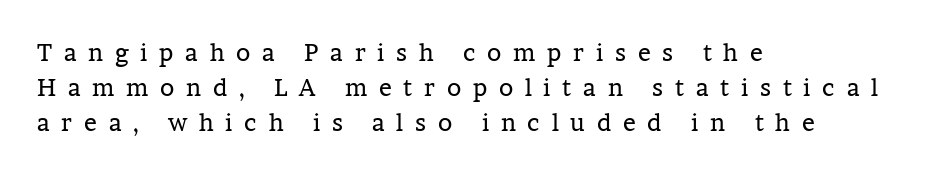
{"italic": "no", "bold": "no", "underline": "no", "align": "left", "line_spacing": "normal", "line_spacing_ratio": 1.45, "letter_spacing": "wide", "letter_spacing_em": 0.49, "glyph_px": 24}
